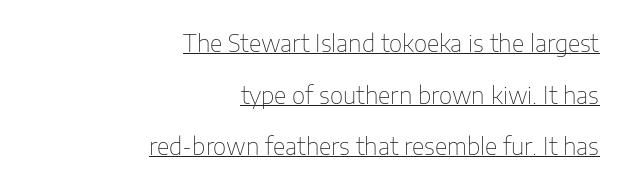
The image shows 23 px text type, upright; set right-aligned, loose line spacing (2.25x), normal letter spacing, underlined.
